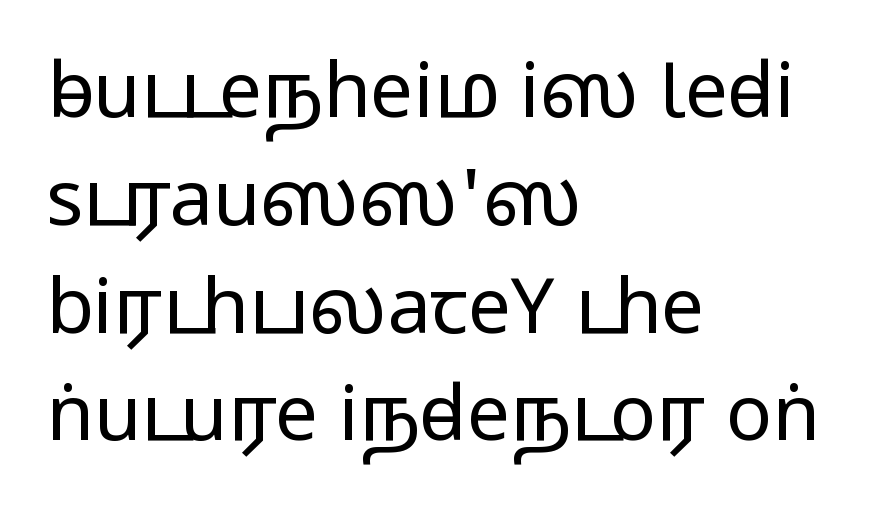
Q: Is the text italic (slanted)? A: No, it is upright.
Q: Is the typeface a serif or a sans-serif typeface? A: Sans-serif.
Q: Is the text underlined? A: No.
Q: How is the paragraph aligned? A: Left-aligned.
Q: Is the spacing between letters normal or unusually wide? A: Normal.
Q: Is the spacing between lines tight, normal or loose? A: Normal.
Q: Width (condensed, normal, or wide)? A: Wide.
Q: Stroke contrast? A: Medium.
Q: Monospaced? A: No.
